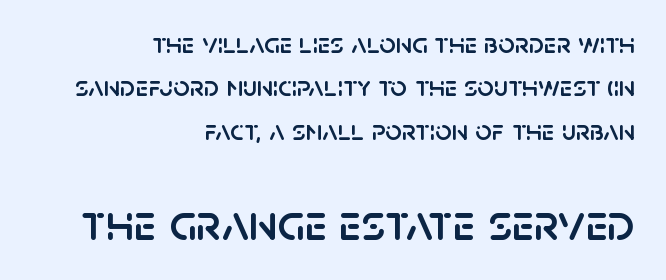
{"serif": "no", "italic": "no", "width": "normal", "stroke_contrast": "low", "x_height": "large", "monospaced": "no", "underline": "no", "align": "right", "line_spacing": "normal", "line_spacing_ratio": 1.5, "letter_spacing": "normal", "letter_spacing_em": 0.0, "larger_block": "second", "size_ratio": 1.76, "glyph_px": 51}
